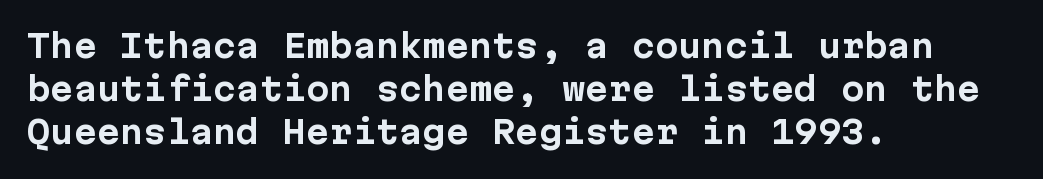
{"serif": "no", "italic": "no", "bold": "yes", "weight": "bold", "width": "normal", "stroke_contrast": "low", "x_height": "medium", "monospaced": "yes", "underline": "no", "align": "left", "line_spacing": "normal", "line_spacing_ratio": 1.39, "letter_spacing": "normal", "letter_spacing_em": 0.0, "glyph_px": 31}
